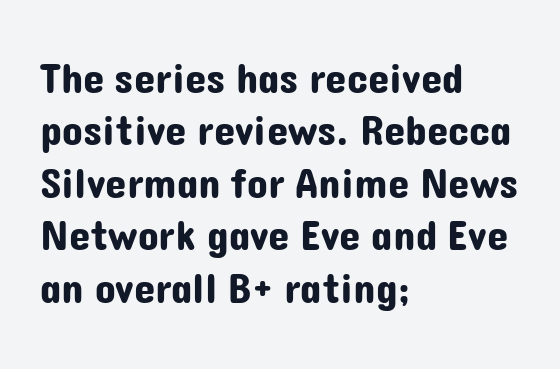
The image shows 43 px sans-serif type, upright; set left-aligned, line spacing 1.22x, normal letter spacing, not underlined; low stroke contrast and a medium x-height.
